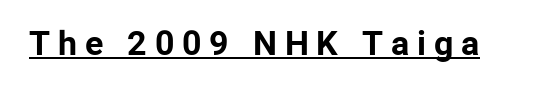
The text was rendered using a sans face with plain stroke endings. Is the letter spacing exaggerated? Yes — the characters are pushed far apart. Weight check: bold — yes, fully. You could not count columns in this text — the font is proportionally spaced. If you drew a line through each stem, it would be perfectly vertical. Glance below the letters and you will spot a drawn line.
